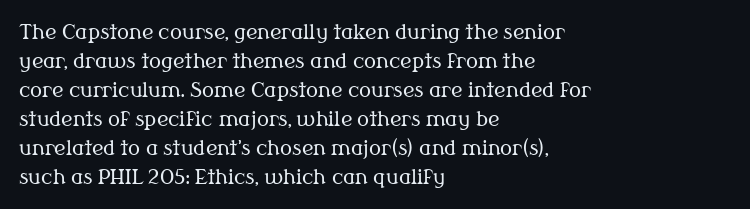
Beneath every word, the page is bare. Stems here are at most as thick as an everyday book face. When letters stand straight like this, we call the style roman or upright. This rendering leaves character spacing at its baseline value. The rendering uses a moderate line-height, typical for paragraphs.
